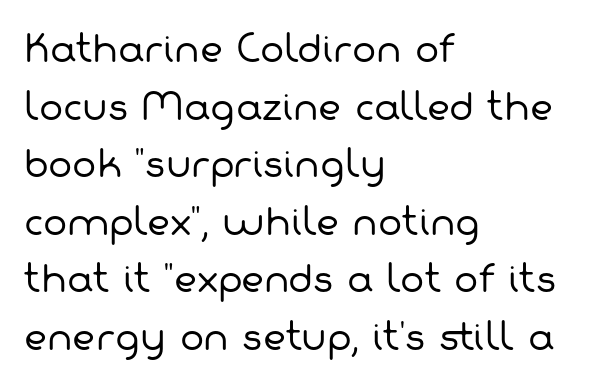
Q: Is the text bold? A: No.
Q: Is the typeface a serif or a sans-serif typeface? A: Sans-serif.
Q: Is the text underlined? A: No.
Q: How is the paragraph aligned? A: Left-aligned.
Q: Is the spacing between letters normal or unusually wide? A: Normal.
Q: Is the spacing between lines tight, normal or loose? A: Normal.
Q: Width (condensed, normal, or wide)? A: Normal.
Q: Stroke contrast? A: Low.
Q: x-height? A: Medium.
Q: Monospaced? A: No.
